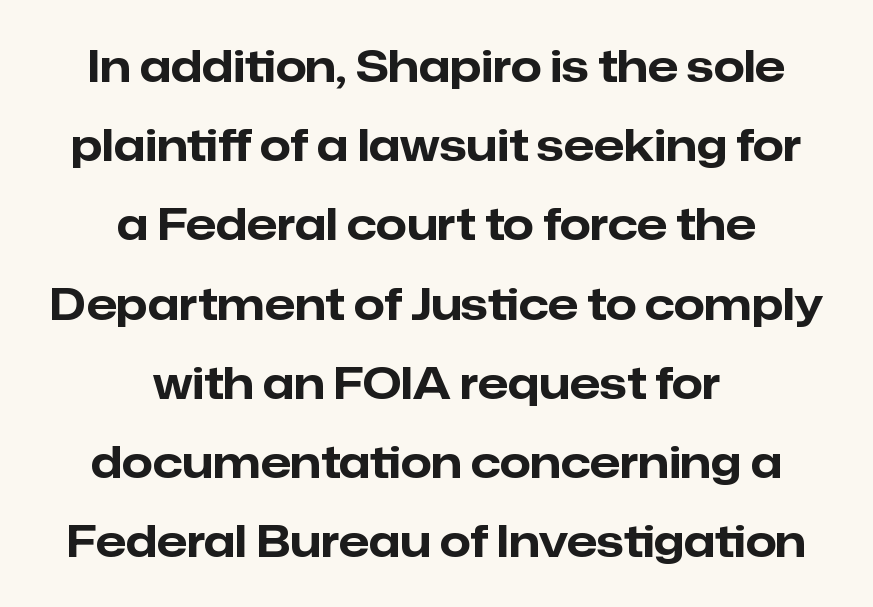
The image shows 44 px bold sans-serif type, upright; set centered, line spacing 1.8x, normal letter spacing, not underlined; low stroke contrast and a medium x-height.
